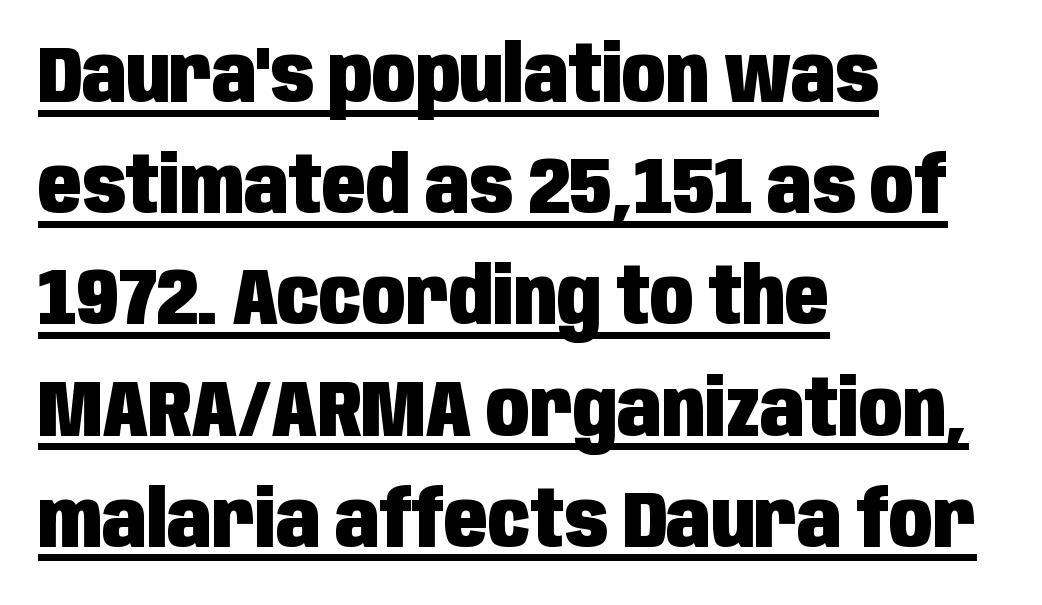
The image shows 80 px heavy, condensed sans-serif type, upright; set left-aligned, normal line spacing (1.39x), normal letter spacing, underlined; low stroke contrast and a large x-height.
